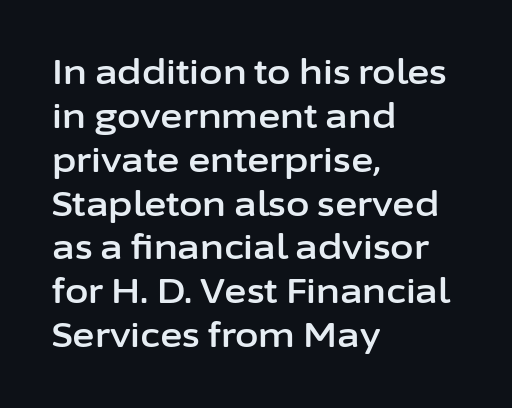
The image shows 34 px sans-serif type, upright; set left-aligned, normal line spacing (1.29x), normal letter spacing, not underlined; low stroke contrast and a medium x-height.
